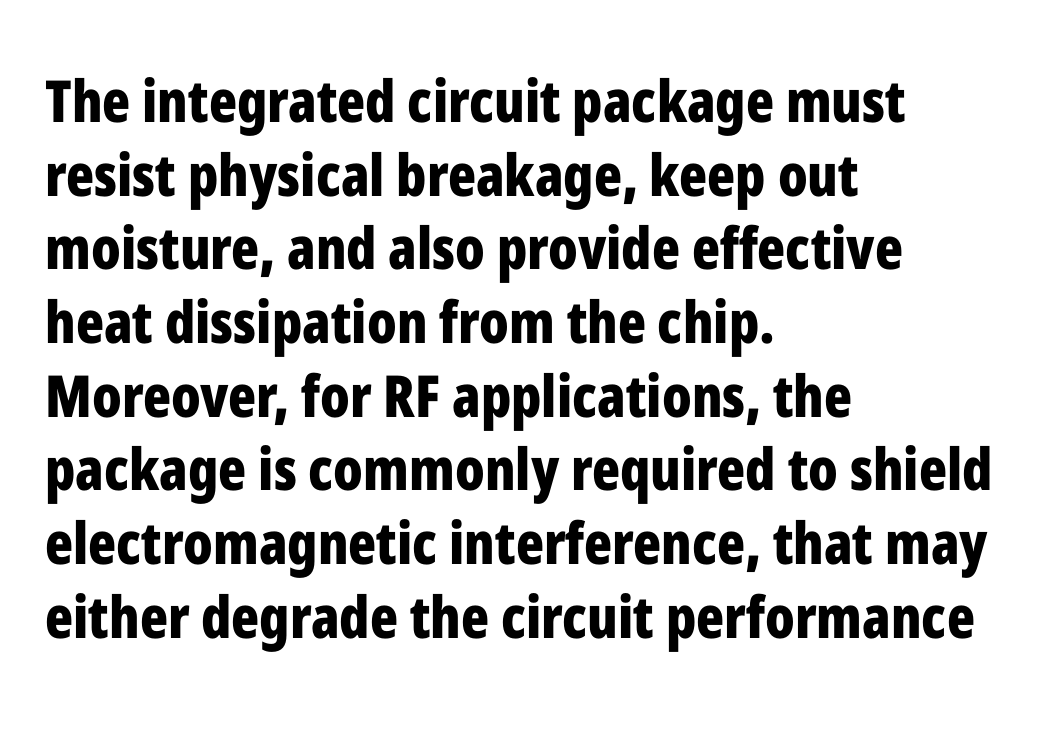
This sample uses a sans-serif face. These lines are set flush left with a ragged right edge. The line-height multiplier appears to be the usual default. Pretty heavy lettering here — definitely bold. In terms of letterspacing, this is plain default setting. The string is rendered with underlining switched off.
